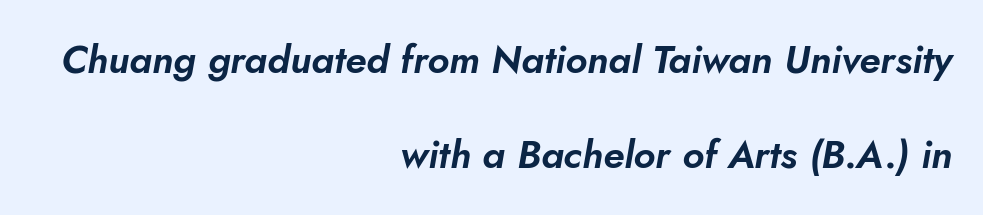
The image shows 39 px text type, italic (leaning right); set right-aligned, loose line spacing (2.44x), normal letter spacing, not underlined; low stroke contrast and a small x-height.
